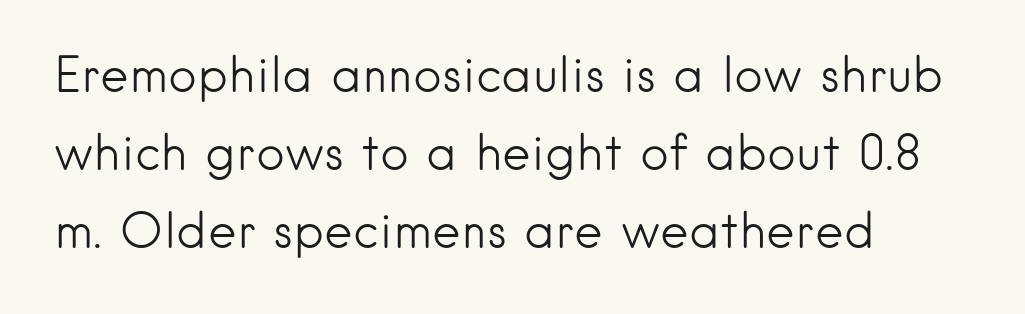
Q: Is the text bold? A: No.
Q: Is the text italic (slanted)? A: No, it is upright.
Q: Is the typeface a serif or a sans-serif typeface? A: Sans-serif.
Q: Is the text underlined? A: No.
Q: How is the paragraph aligned? A: Left-aligned.
Q: Is the spacing between letters normal or unusually wide? A: Normal.
Q: Is the spacing between lines tight, normal or loose? A: Normal.
Q: Width (condensed, normal, or wide)? A: Normal.
Q: Stroke contrast? A: Low.
Q: x-height? A: Small.
Q: Monospaced? A: No.
